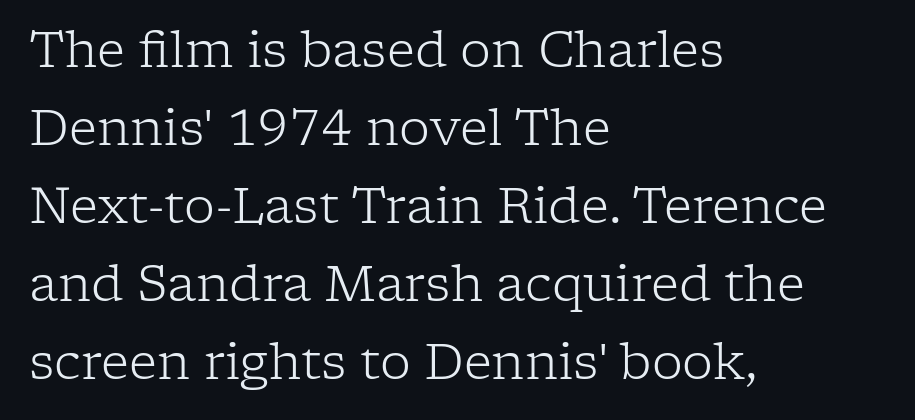
Q: Is the text bold? A: No.
Q: Is the text italic (slanted)? A: No, it is upright.
Q: Is the typeface a serif or a sans-serif typeface? A: Serif.
Q: Is the text underlined? A: No.
Q: How is the paragraph aligned? A: Left-aligned.
Q: Is the spacing between letters normal or unusually wide? A: Normal.
Q: Is the spacing between lines tight, normal or loose? A: Normal.
Q: Width (condensed, normal, or wide)? A: Normal.
Q: Stroke contrast? A: Low.
Q: x-height? A: Medium.
Q: Monospaced? A: No.
